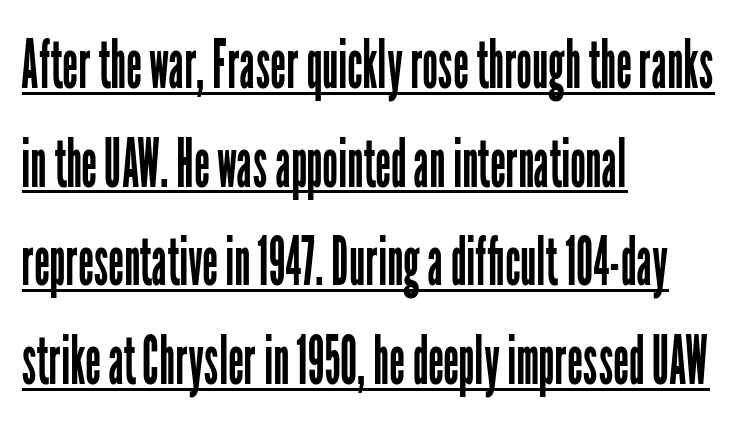
Q: Is the text bold? A: No.
Q: Is the text italic (slanted)? A: No, it is upright.
Q: Is the typeface a serif or a sans-serif typeface? A: Sans-serif.
Q: Is the text underlined? A: Yes.
Q: How is the paragraph aligned? A: Left-aligned.
Q: Is the spacing between letters normal or unusually wide? A: Normal.
Q: Is the spacing between lines tight, normal or loose? A: Normal.
Q: Width (condensed, normal, or wide)? A: Condensed.
Q: Stroke contrast? A: Low.
Q: x-height? A: Medium.
Q: Monospaced? A: No.
